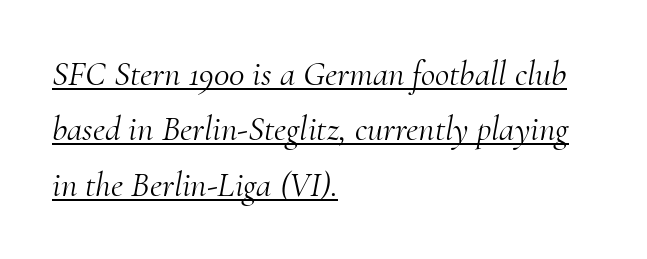
The image shows 35 px light serif type, italic (leaning right); set left-aligned, normal line spacing (1.58x), normal letter spacing, underlined; medium stroke contrast and a small x-height.
